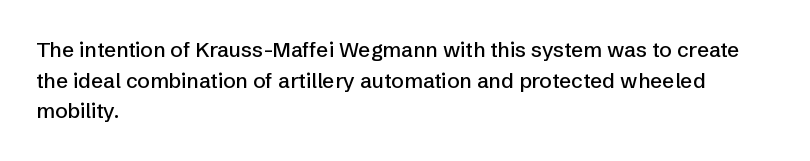
Q: Is the text italic (slanted)? A: No, it is upright.
Q: Is the text underlined? A: No.
Q: How is the paragraph aligned? A: Left-aligned.
Q: Is the spacing between letters normal or unusually wide? A: Normal.
Q: Is the spacing between lines tight, normal or loose? A: Normal.
